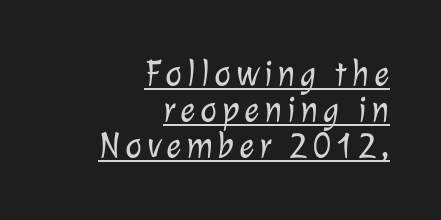
Q: Is the text bold? A: No.
Q: Is the typeface a serif or a sans-serif typeface? A: Sans-serif.
Q: Is the text underlined? A: Yes.
Q: How is the paragraph aligned? A: Right-aligned.
Q: Is the spacing between lines tight, normal or loose? A: Tight.
Q: Width (condensed, normal, or wide)? A: Normal.
Q: Stroke contrast? A: Low.
Q: x-height? A: Medium.
Q: Monospaced? A: No.
